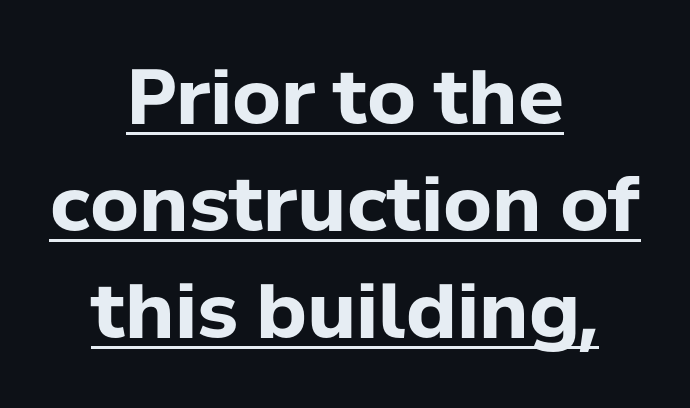
Q: Is the text bold? A: Yes.
Q: Is the text italic (slanted)? A: No, it is upright.
Q: Is the typeface a serif or a sans-serif typeface? A: Sans-serif.
Q: Is the text underlined? A: Yes.
Q: How is the paragraph aligned? A: Centered.
Q: Is the spacing between letters normal or unusually wide? A: Normal.
Q: Is the spacing between lines tight, normal or loose? A: Normal.
Q: Width (condensed, normal, or wide)? A: Normal.
Q: Stroke contrast? A: Low.
Q: x-height? A: Medium.
Q: Monospaced? A: No.
